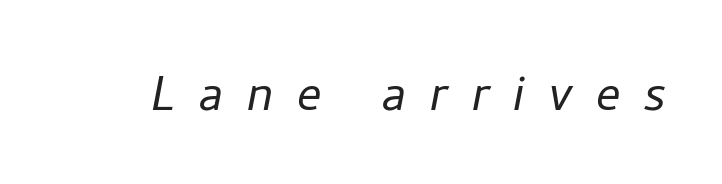
{"italic": "yes", "lean": "right", "slant_degrees": 11, "bold": "no", "weight": "light", "width": "normal", "stroke_contrast": "low", "x_height": "medium", "monospaced": "no", "underline": "no", "letter_spacing": "wide", "letter_spacing_em": 0.39, "glyph_px": 61}
